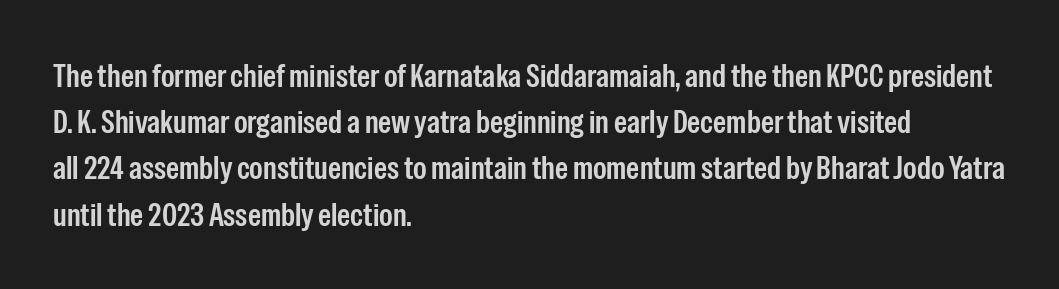
Q: Is the text bold? A: Semi-bold.
Q: Is the text italic (slanted)? A: No, it is upright.
Q: Is the typeface a serif or a sans-serif typeface? A: Sans-serif.
Q: Is the text underlined? A: No.
Q: How is the paragraph aligned? A: Left-aligned.
Q: Is the spacing between letters normal or unusually wide? A: Normal.
Q: Is the spacing between lines tight, normal or loose? A: Normal.
Q: Width (condensed, normal, or wide)? A: Condensed.
Q: Stroke contrast? A: Low.
Q: x-height? A: Medium.
Q: Monospaced? A: No.
